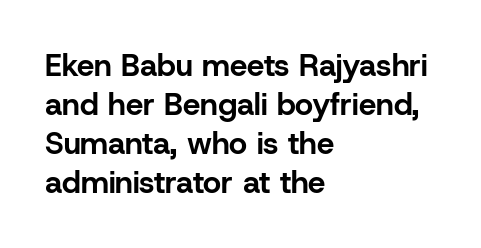
The image shows 31 px bold sans-serif type, upright; set left-aligned, normal line spacing (1.26x), normal letter spacing, not underlined; low stroke contrast and a medium x-height.
